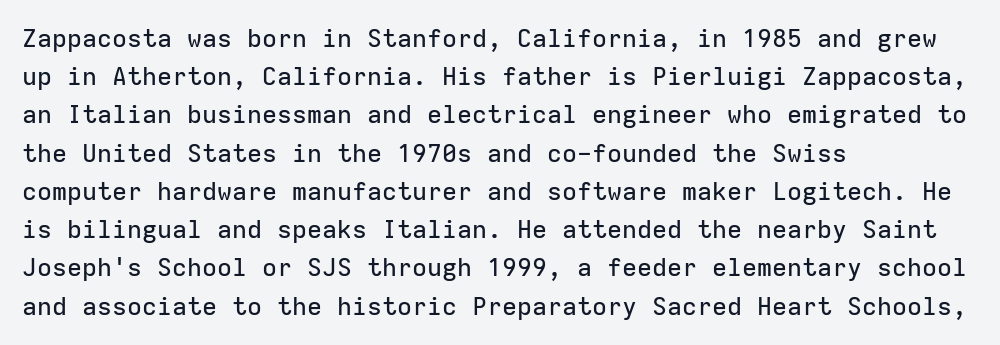
Descenders hang freely into open space. Teacher's note: observe the even left margin — that is flush-left alignment. The vertical gap from one line to the next is medium. If you drew a line through each stem, it would be perfectly vertical. The letters sit at their default tracking, neither squeezed nor spread.
